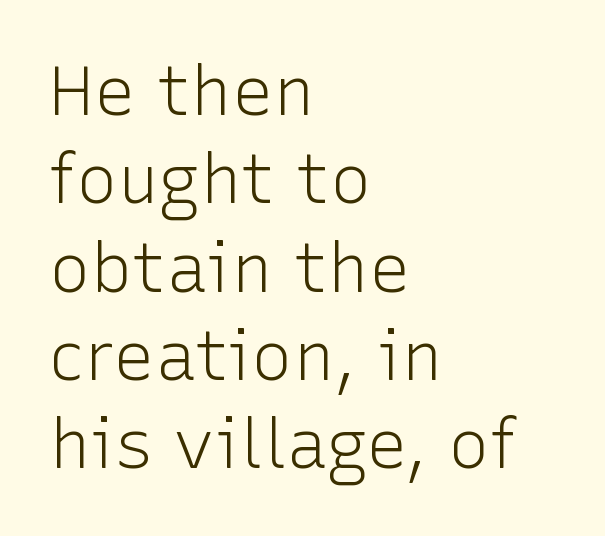
{"serif": "no", "italic": "no", "bold": "no", "weight": "light", "width": "normal", "stroke_contrast": "low", "x_height": "medium", "monospaced": "no", "underline": "no", "align": "left", "line_spacing": "normal", "line_spacing_ratio": 1.28, "letter_spacing": "normal", "letter_spacing_em": 0.0, "glyph_px": 69}
